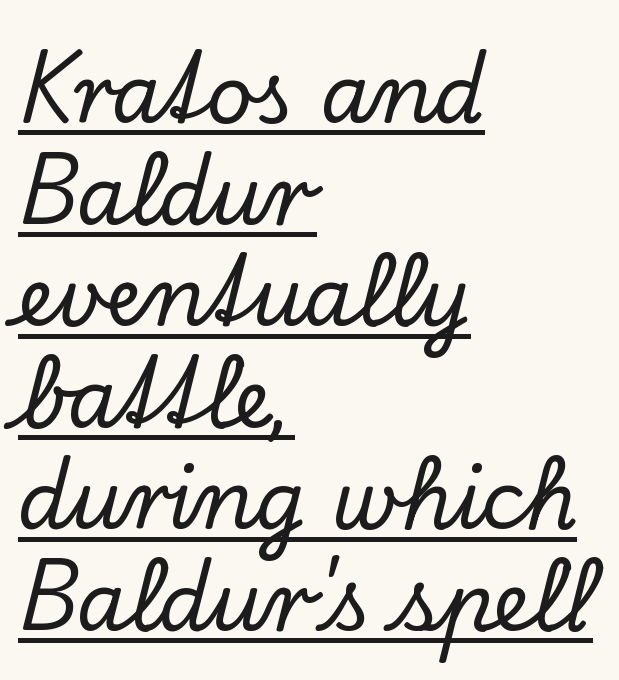
Character widths vary here, with narrow letters taking less room than wide ones. The typesetter chose a ragged-right arrangement here. No extra tracking has been applied to these lines. The designer went with a serif here, giving each stem small feet. Looks like someone drew a line under every word here.
